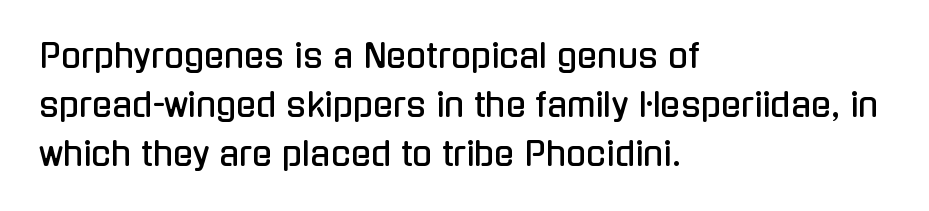
The letters advance in unequal steps, a hallmark of proportional type. The lettering holds an erect, upright posture throughout. This rendering leaves character spacing at its baseline value. In terms of leading, this rendering sits right in the middle. Leftover space on each line is placed entirely after the last word.
